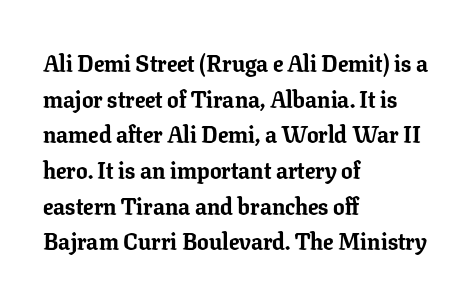
Q: Is the text bold? A: Yes.
Q: Is the text italic (slanted)? A: No, it is upright.
Q: Is the text underlined? A: No.
Q: How is the paragraph aligned? A: Left-aligned.
Q: Is the spacing between letters normal or unusually wide? A: Normal.
Q: Is the spacing between lines tight, normal or loose? A: Normal.
